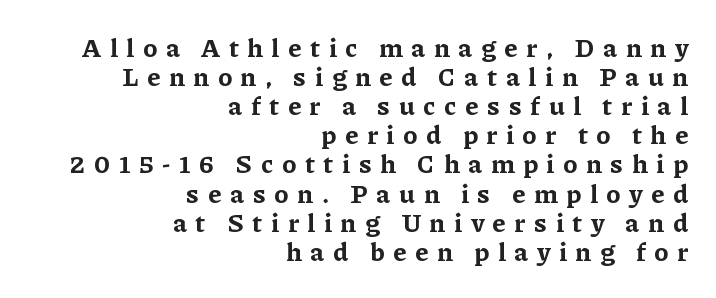
The rendering uses a bold face; every stroke is thick and dark. Does the leading feel generous? Not at all — it's pinched. Does the copy run flush right? Yes — the right margin is perfectly even. The specimen reads as upright at a glance.
